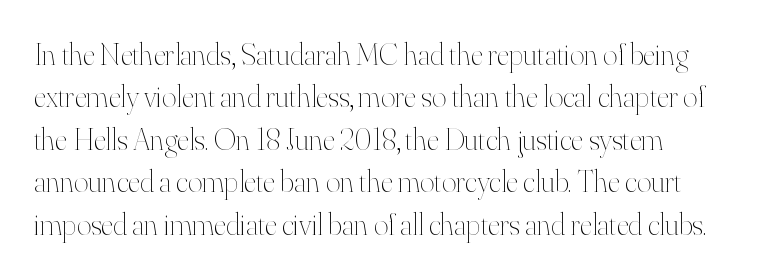
The glyphs are unaccompanied by any horizontal stroke below them. The rendering uses natural spacing where letterforms have individual widths. The specimen reads as upright at a glance. The line texture is even and compact thanks to regular tracking. Horizontal bands of white between lines are of average thickness.
